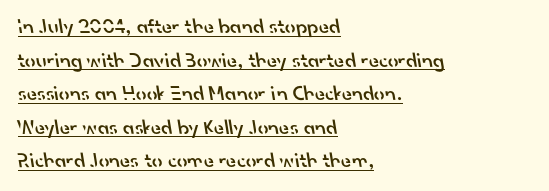
{"bold": "semi", "underline": "yes", "align": "left", "line_spacing": "normal", "line_spacing_ratio": 1.6, "letter_spacing": "normal", "letter_spacing_em": 0.0, "glyph_px": 21}
